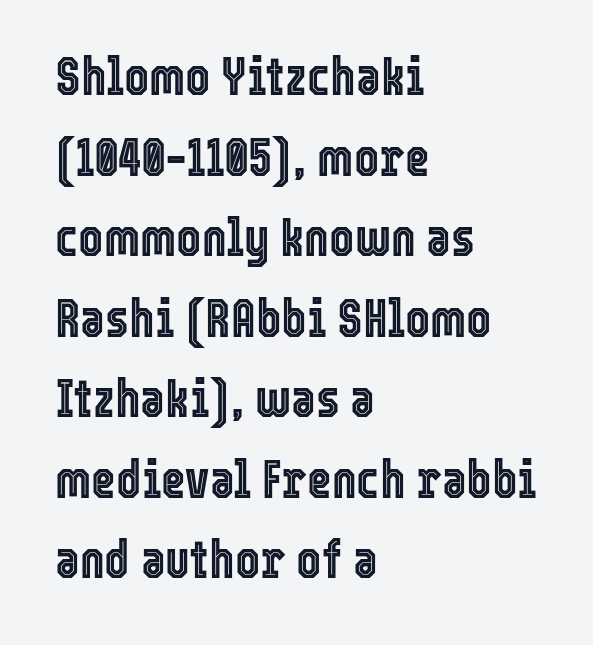
{"italic": "no", "width": "condensed", "x_height": "medium", "monospaced": "no", "underline": "no", "align": "left", "line_spacing": "normal", "line_spacing_ratio": 1.52, "letter_spacing": "normal", "letter_spacing_em": 0.0, "glyph_px": 53}
